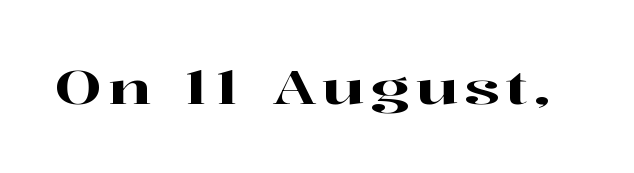
The image shows 46 px wide serif type, upright; set not underlined; high stroke contrast and a medium x-height.
